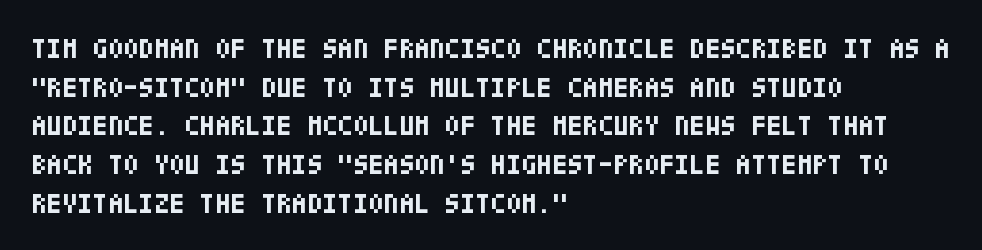
{"serif": "no", "italic": "no", "bold": "yes", "weight": "bold", "width": "condensed", "stroke_contrast": "low", "x_height": "large", "underline": "no", "align": "left", "line_spacing": "normal", "line_spacing_ratio": 1.38, "letter_spacing": "normal", "letter_spacing_em": 0.0, "glyph_px": 28}
